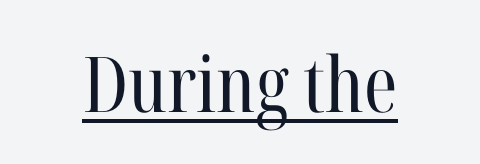
The image shows 77 px regular-weight, condensed serif type, upright; set centered, normal letter spacing, underlined; high stroke contrast and a medium x-height.
